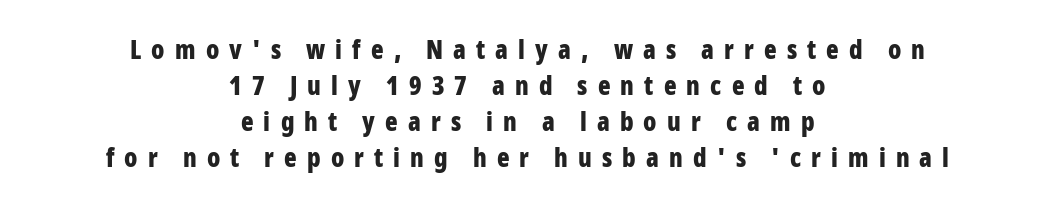
{"italic": "no", "bold": "yes", "underline": "no", "align": "center", "line_spacing": "normal", "line_spacing_ratio": 1.38, "letter_spacing": "wide", "letter_spacing_em": 0.39, "glyph_px": 26}
